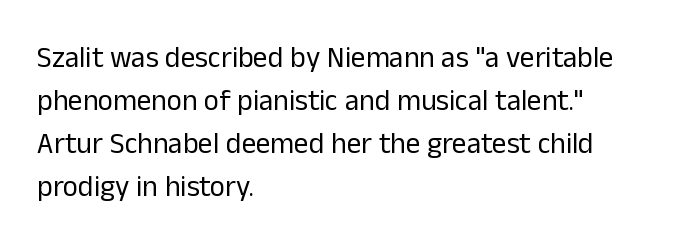
{"serif": "no", "italic": "no", "bold": "no", "weight": "regular", "width": "normal", "stroke_contrast": "low", "x_height": "medium", "monospaced": "no", "underline": "no", "align": "left", "line_spacing": "normal", "line_spacing_ratio": 1.48, "letter_spacing": "normal", "letter_spacing_em": 0.0, "glyph_px": 29}
